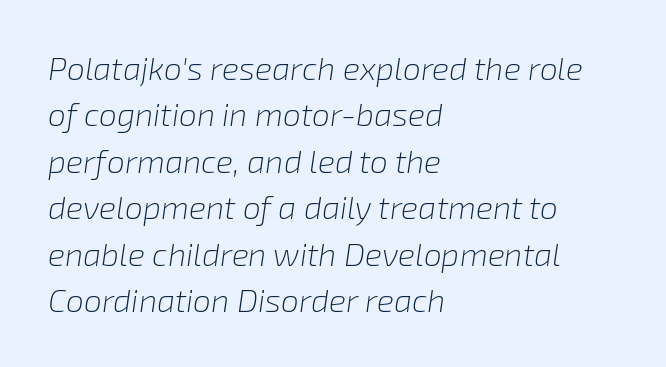
{"italic": "yes", "lean": "right", "slant_degrees": 8, "bold": "no", "weight": "light", "width": "normal", "stroke_contrast": "low", "x_height": "medium", "monospaced": "no", "underline": "no", "align": "left", "line_spacing": "normal", "line_spacing_ratio": 1.45, "letter_spacing": "normal", "letter_spacing_em": 0.0, "glyph_px": 32}
